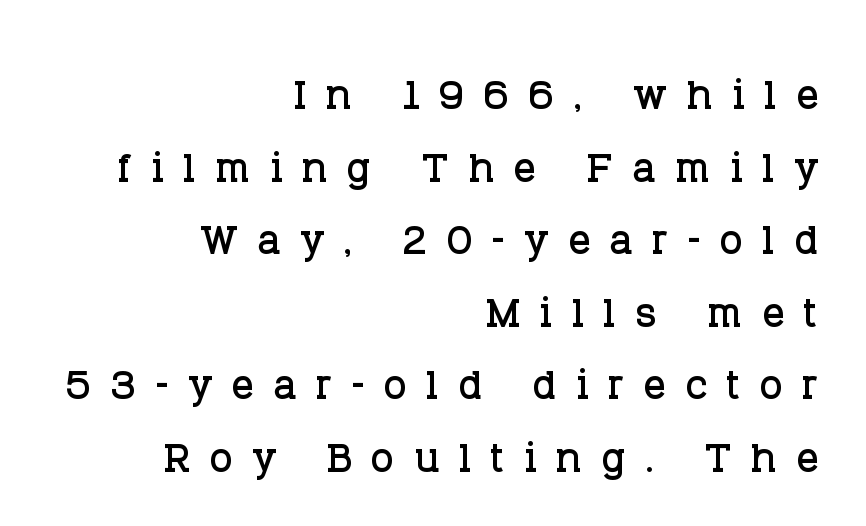
The image shows 55 px serif type, upright; set right-aligned, normal line spacing (1.32x), unusually wide letter spacing (+0.35 em), not underlined; low stroke contrast and a large x-height.
